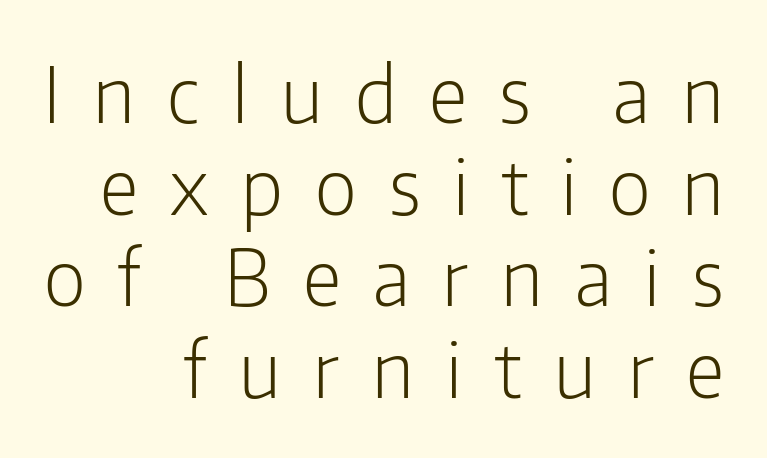
Quick note: not italic, upright. The characters display no serif detailing; their extremities are plain. Compared with a typical body face, this is equally light or lighter still. The passage shown is typed in a proportional face where columns would drift.
